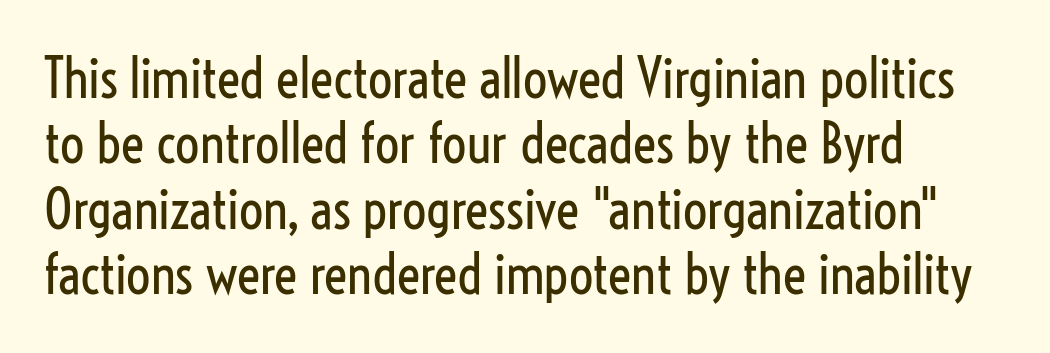
Teacher's note: observe the even left margin — that is flush-left alignment. This is not heavy type; no bold has been used. Serifs: no, the terminals of the letterforms are clean. When letters stand straight like this, we call the style roman or upright. The baseline area is clear.
